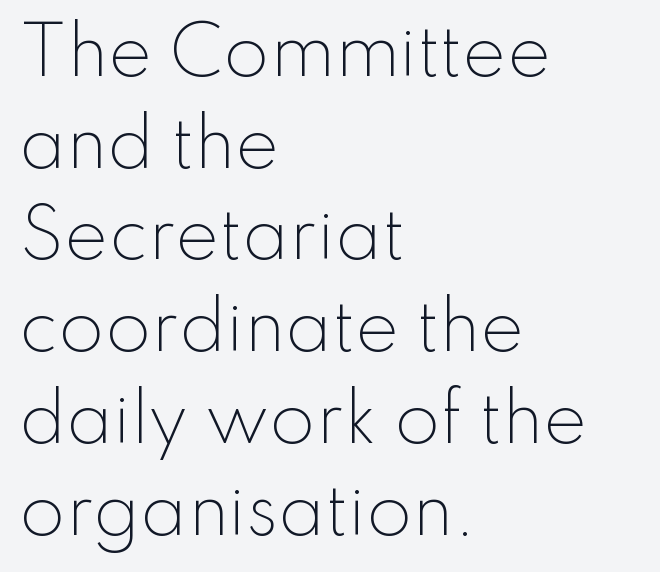
The image shows 66 px light sans-serif type, upright; set left-aligned, normal line spacing (1.39x), normal letter spacing, not underlined; low stroke contrast and a small x-height.
